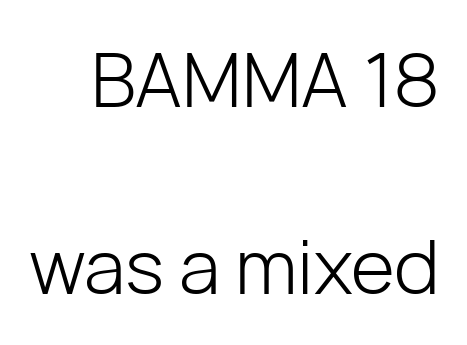
The image shows 75 px light sans-serif type, upright; set loose line spacing (2.5x), normal letter spacing, not underlined; low stroke contrast and a medium x-height.
